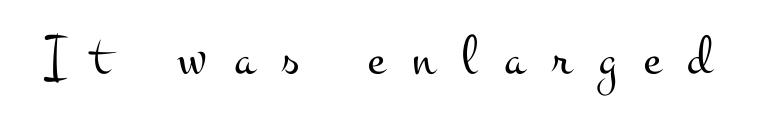
Proportional: the letters do not fall into vertical columns. Are there feet on the stems? There are — it's a serif. Between one letter and the next there's a generous, obvious gap. Just letters on the line, the space beneath them empty. Summary of weight: not heavy and not bold.
